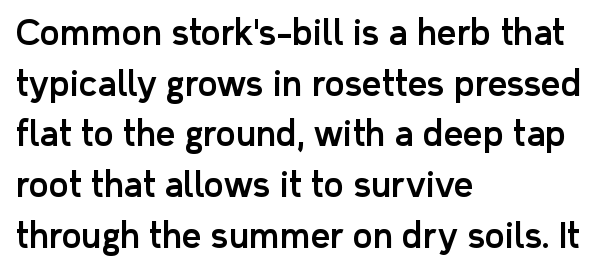
The strip under each line holds only bare page. Note: no serifs on the glyphs. Line spacing here is normal. Does extra space separate the letters? No, they use regular spacing.
